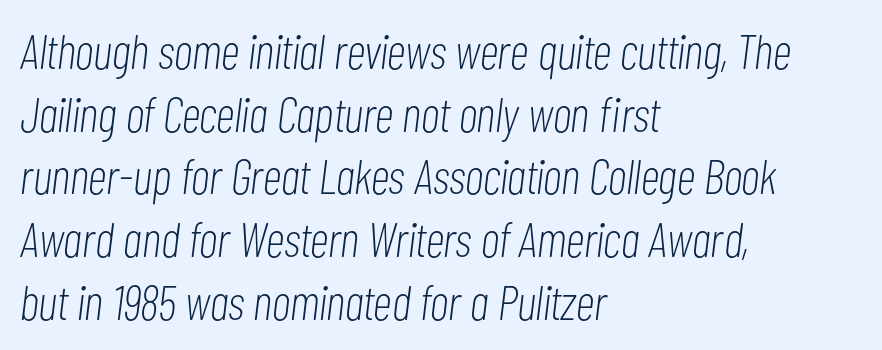
Note the varied advance widths — an 'i' is clearly narrower than an 'm'. Does the leading feel generous? No, just average. The axis of the letterforms is tilted away from vertical. Default kerning and tracking; the words read as compact shapes. The letters look calm and open, with moderate or lighter stems. The passage shown is not underscored anywhere.
